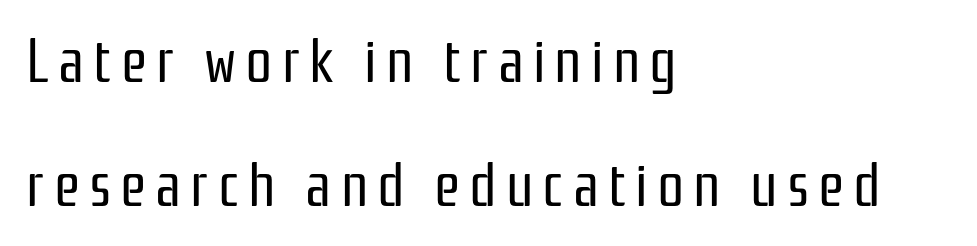
{"serif": "no", "italic": "no", "bold": "no", "weight": "regular", "width": "condensed", "stroke_contrast": "low", "x_height": "medium", "monospaced": "no", "underline": "no", "align": "left", "line_spacing": "loose", "line_spacing_ratio": 2.06, "glyph_px": 60}
